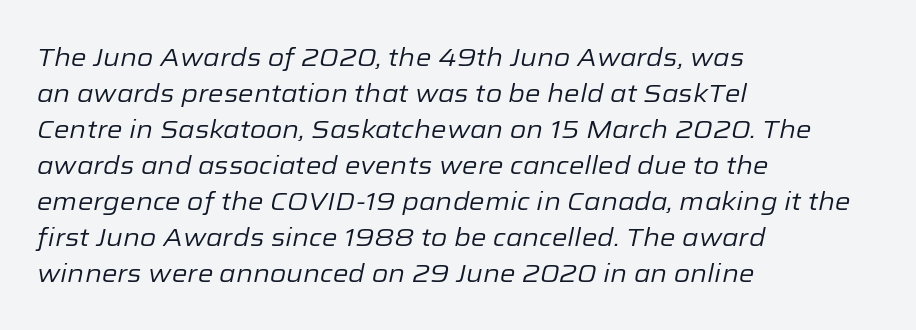
The block of text has a typical density, with ordinary space between rows. The passage shown is not bold in any degree. Notice how the passage keeps a crisp vertical edge on the left only. The passage shown leans; its letterforms are oblique. Lines of text with bare space underneath.
